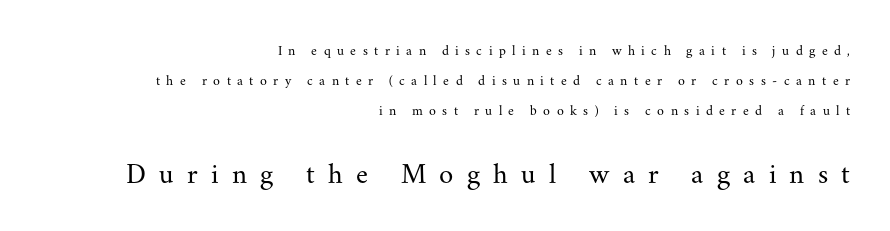
The image shows 29 px regular-weight serif type, upright; set right-aligned, loose line spacing (2.13x), unusually wide letter spacing (+0.46 em), not underlined; the second (bottom) block is 2.07x larger; medium stroke contrast and a small x-height.
